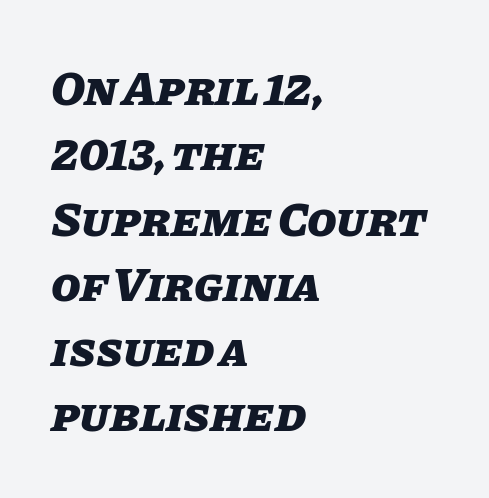
{"italic": "yes", "lean": "right", "slant_degrees": 11, "bold": "yes", "weight": "heavy", "width": "normal", "stroke_contrast": "low", "x_height": "large", "monospaced": "no", "underline": "no", "align": "left", "line_spacing": "normal", "line_spacing_ratio": 1.36, "letter_spacing": "normal", "letter_spacing_em": 0.0, "glyph_px": 48}
